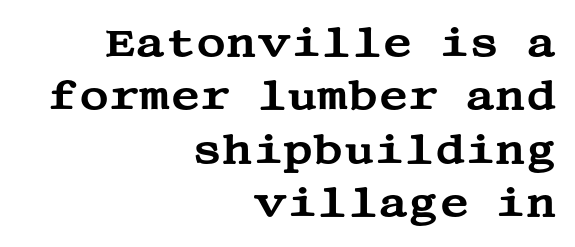
Quick note: interline space is typical. The passage is arranged like a letterhead date or caption credit — flush right. Little horizontal feet cap the strokes, marking this as serif type. Is the letter spacing exaggerated? No — it looks like the ordinary default. Italic: no, the glyphs are upright roman. The area under the type is left untouched.
